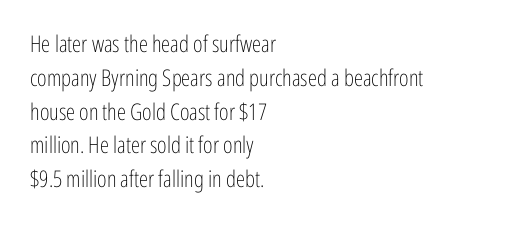
{"italic": "no", "bold": "no", "underline": "no", "align": "left", "line_spacing": "normal", "line_spacing_ratio": 1.47, "letter_spacing": "normal", "letter_spacing_em": 0.0, "glyph_px": 23}
